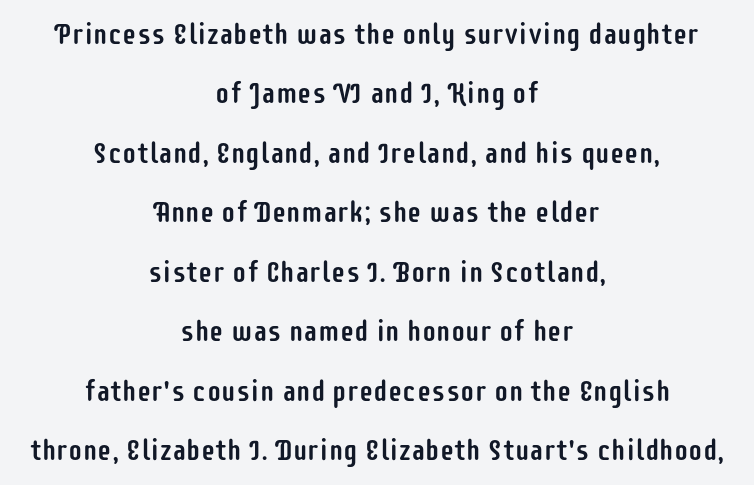
The image shows 29 px condensed sans-serif type, upright; set centered, loose line spacing (2.05x), normal letter spacing, not underlined; low stroke contrast and a large x-height.
